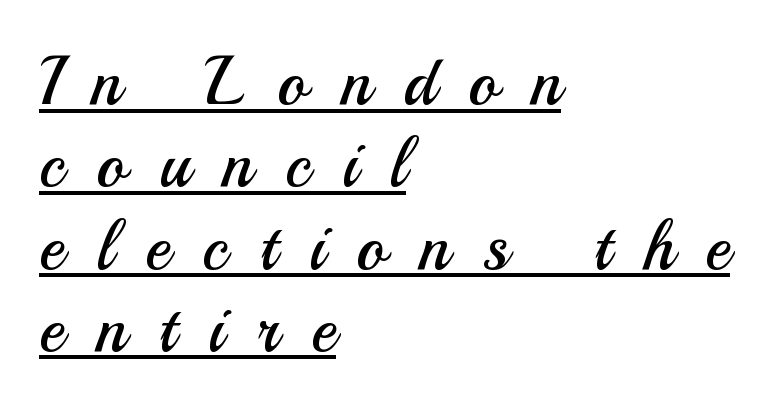
Q: Is the text bold? A: No.
Q: Is the text italic (slanted)? A: Yes.
Q: Is the typeface a serif or a sans-serif typeface? A: Sans-serif.
Q: Is the text underlined? A: Yes.
Q: How is the paragraph aligned? A: Left-aligned.
Q: Is the spacing between letters normal or unusually wide? A: Unusually wide.
Q: Width (condensed, normal, or wide)? A: Normal.
Q: Stroke contrast? A: Medium.
Q: x-height? A: Small.
Q: Monospaced? A: No.
